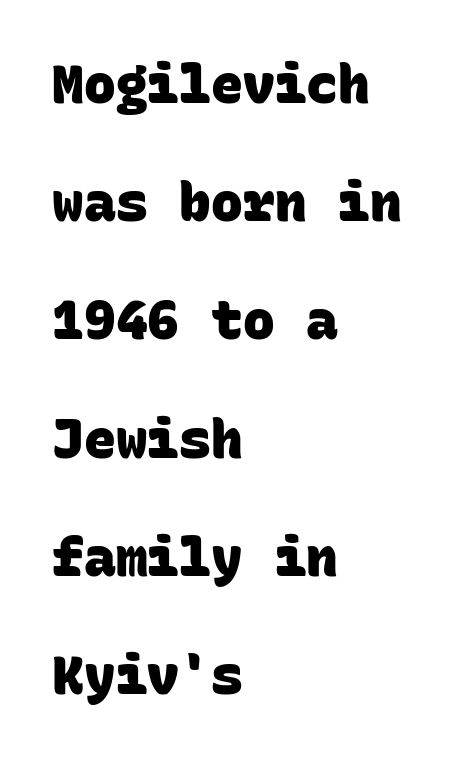
The zone under the glyphs is completely vacant. You'd pick this weight for a headline — it's a proper bold. The passage is arranged the way most books set body copy — flush left. Regarding serifs, this sample does without them. The line texture is even and compact thanks to regular tracking. You could count columns in this text — the font is strictly monospaced.
